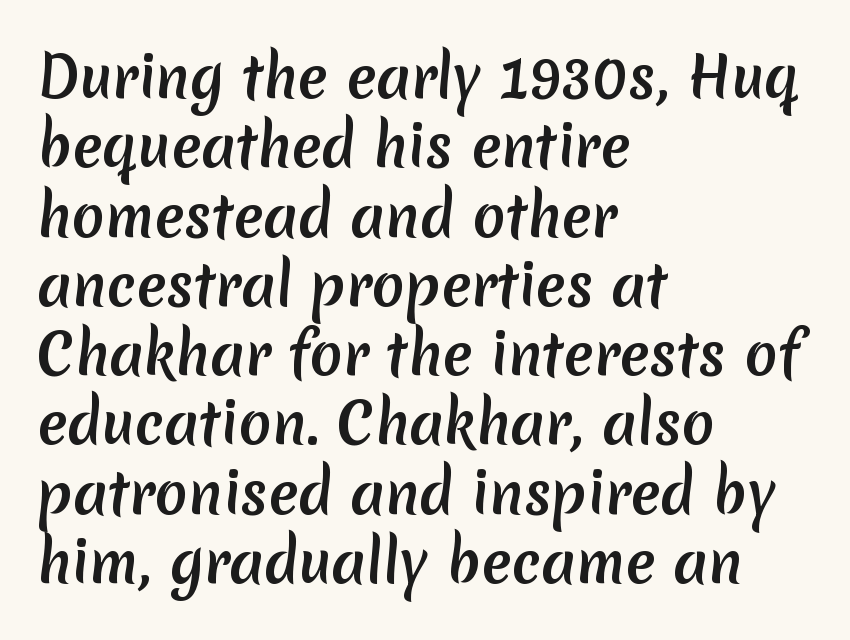
{"serif": "no", "bold": "yes", "weight": "semibold", "width": "normal", "stroke_contrast": "low", "x_height": "medium", "monospaced": "no", "underline": "no", "align": "left", "line_spacing": "normal", "line_spacing_ratio": 1.26, "letter_spacing": "normal", "letter_spacing_em": 0.0, "glyph_px": 55}
